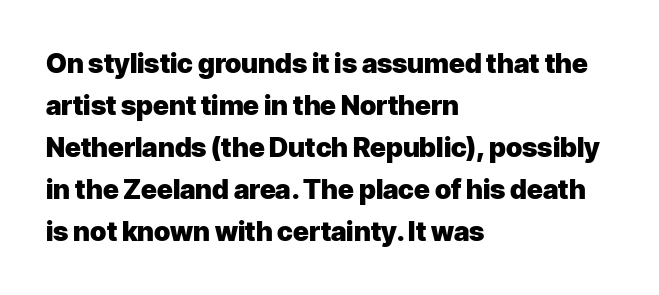
Nothing unusual about the tracking: characters are spaced as the font intends. Layout note: lines flush left. Does the lettering tilt? It doesn't — this is upright. The characters look thick and weighty, a clear bold. If you measured baseline to baseline, you'd find a middling distance. Underlining? Definitely not there.
